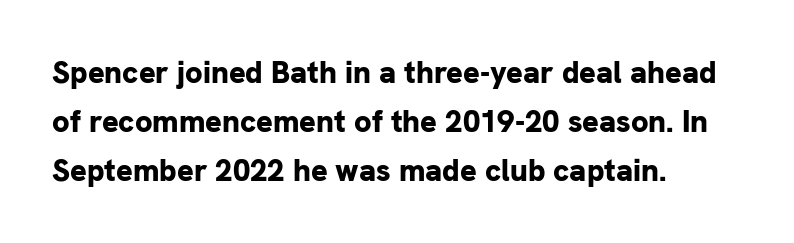
Q: Is the text bold? A: Yes.
Q: Is the text italic (slanted)? A: No, it is upright.
Q: Is the typeface a serif or a sans-serif typeface? A: Sans-serif.
Q: Is the text underlined? A: No.
Q: How is the paragraph aligned? A: Left-aligned.
Q: Is the spacing between letters normal or unusually wide? A: Normal.
Q: Is the spacing between lines tight, normal or loose? A: Normal.
Q: Width (condensed, normal, or wide)? A: Normal.
Q: Stroke contrast? A: Low.
Q: x-height? A: Medium.
Q: Monospaced? A: No.
